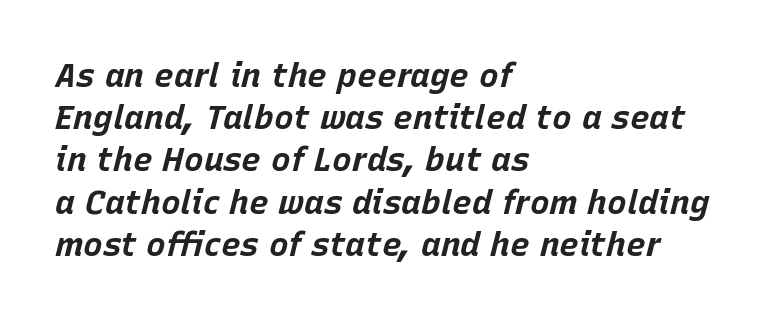
Proportional: the letters do not fall into vertical columns. Decoration check: the copy has no underline. Characters follow at the spacing the type designer built in. Strong, thick strokes mark this as bold type. Every character sits at an angle, as italics do. These lines sit exactly where default settings would place them.
